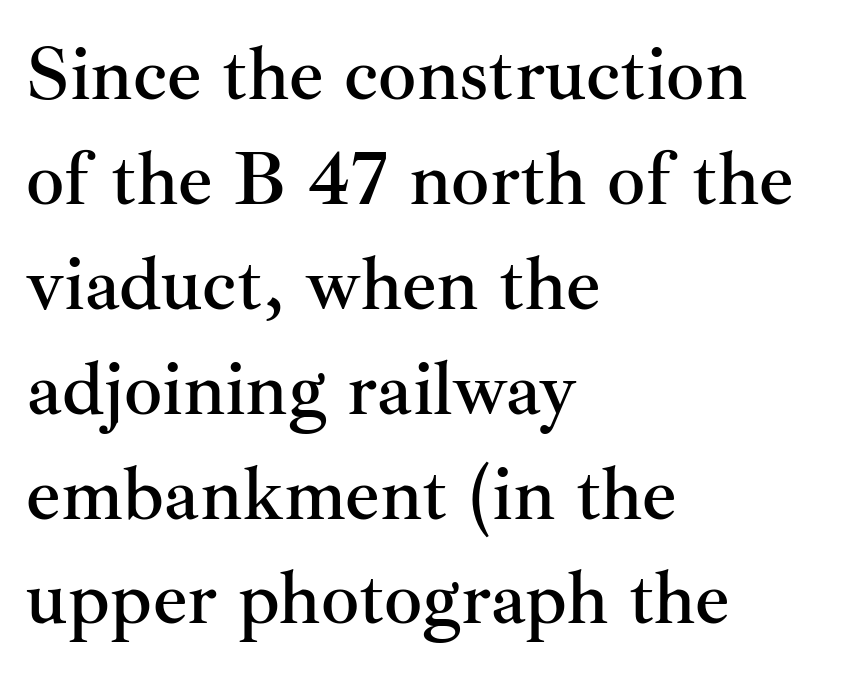
The image shows 76 px serif type, upright; set left-aligned, normal line spacing (1.38x), normal letter spacing, not underlined; medium stroke contrast and a small x-height.
